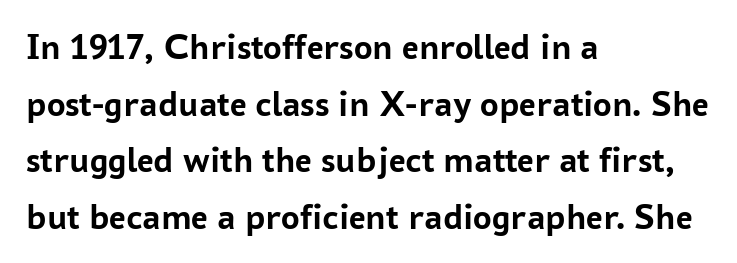
Q: Is the text bold? A: Yes.
Q: Is the text italic (slanted)? A: No, it is upright.
Q: Is the typeface a serif or a sans-serif typeface? A: Sans-serif.
Q: Is the text underlined? A: No.
Q: How is the paragraph aligned? A: Left-aligned.
Q: Is the spacing between letters normal or unusually wide? A: Normal.
Q: Is the spacing between lines tight, normal or loose? A: Normal.
Q: Width (condensed, normal, or wide)? A: Normal.
Q: Stroke contrast? A: Low.
Q: x-height? A: Medium.
Q: Monospaced? A: No.
